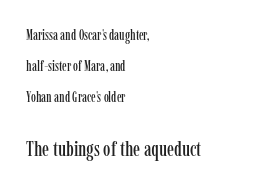
Letters rest on an invisible, unmarked baseline. Spacing between characters is what you'd get straight out of the box. When letters stand straight like this, we call the style roman or upright. The letters in the lower block stand taller than those in the block above.
